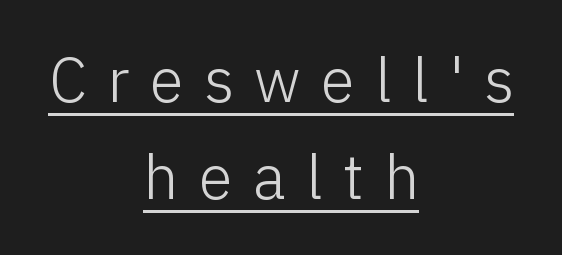
The image shows 62 px light sans-serif type, upright; set centered, normal line spacing (1.56x), unusually wide letter spacing (+0.33 em), underlined; low stroke contrast and a medium x-height.
